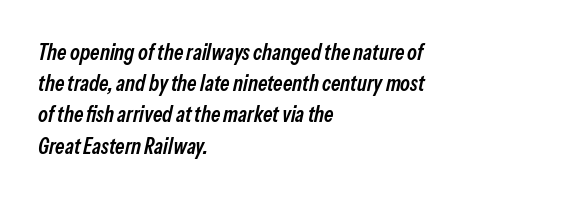
{"italic": "yes", "lean": "right", "slant_degrees": 13, "bold": "semi", "underline": "no", "align": "left", "line_spacing": "normal", "line_spacing_ratio": 1.42, "letter_spacing": "normal", "letter_spacing_em": 0.0, "glyph_px": 22}
